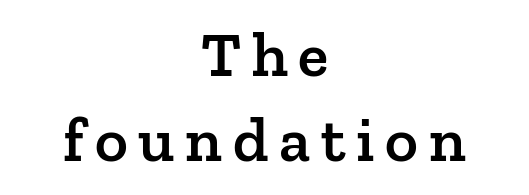
The image shows 63 px semibold serif type, upright; set centered, normal line spacing (1.35x), not underlined; low stroke contrast and a medium x-height.
